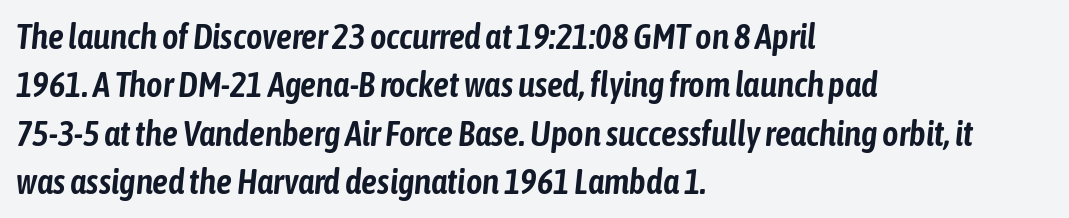
The text block is weighted toward the left margin, trailing off unevenly rightward. Glance below the letters and you will spot only blank space. Spacing verdict: proportional, widths tailored to each character. Regular leading. Short note: letters normally spaced. If you drew a line through each stem, it would be angled.
